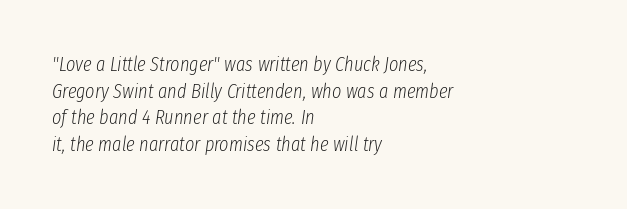
Q: Is the text bold? A: No.
Q: Is the text italic (slanted)? A: Yes, it leans right by about 8 degrees.
Q: Is the text underlined? A: No.
Q: How is the paragraph aligned? A: Left-aligned.
Q: Is the spacing between letters normal or unusually wide? A: Normal.
Q: Is the spacing between lines tight, normal or loose? A: Normal.
